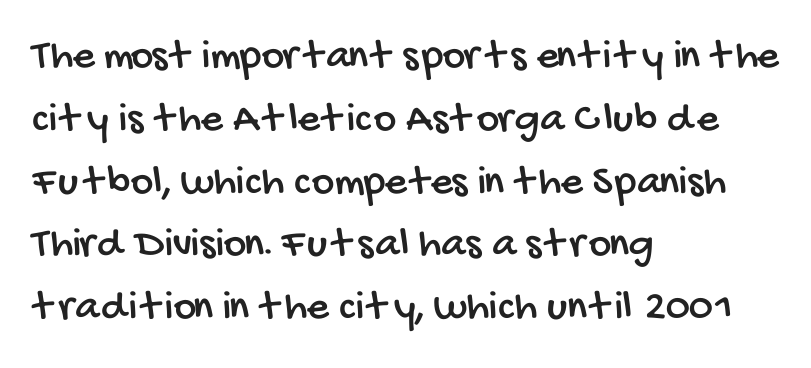
{"serif": "no", "width": "condensed", "stroke_contrast": "low", "x_height": "large", "monospaced": "no", "underline": "no", "align": "left", "line_spacing": "normal", "line_spacing_ratio": 1.46, "letter_spacing": "normal", "letter_spacing_em": 0.0, "glyph_px": 43}
